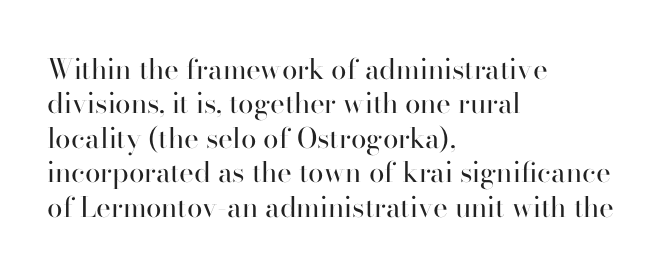
{"serif": "yes", "italic": "no", "bold": "no", "weight": "regular", "width": "normal", "stroke_contrast": "high", "x_height": "small", "monospaced": "no", "underline": "no", "align": "left", "line_spacing_ratio": 1.23, "letter_spacing": "normal", "letter_spacing_em": 0.0, "glyph_px": 28}
